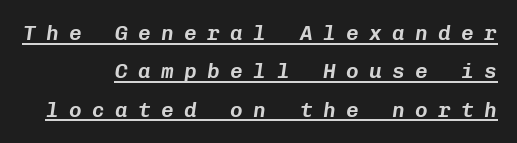
Emphasis-style slanted type is in use. The rendering anchors every line to the right-hand side. Short note: letters widely spaced. Quick note: underline on.
